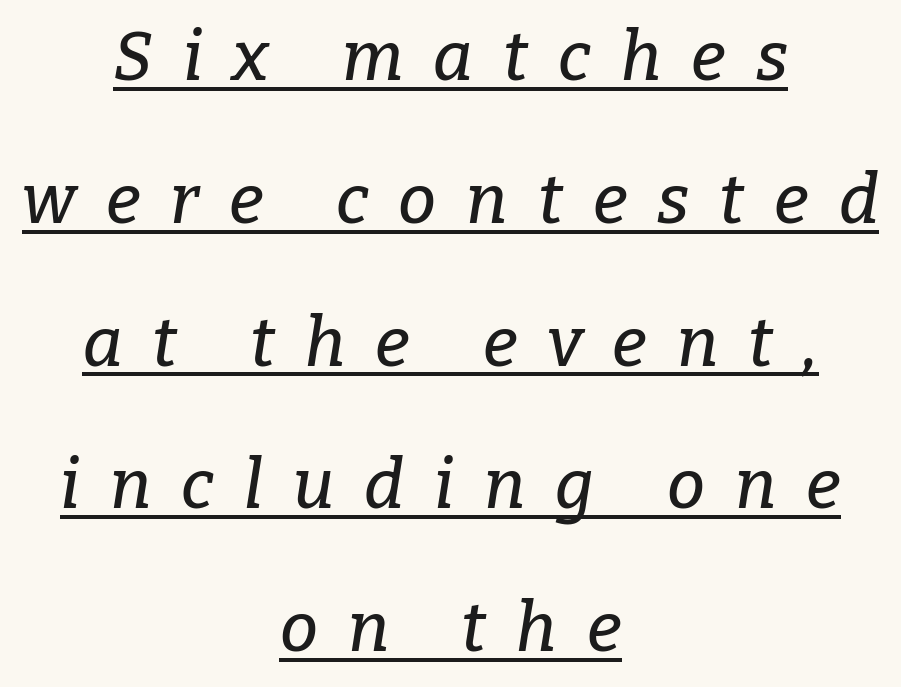
The image shows 68 px serif type, italic (leaning right); set centered, loose line spacing (2.1x), unusually wide letter spacing (+0.44 em), underlined; low stroke contrast and a medium x-height.
